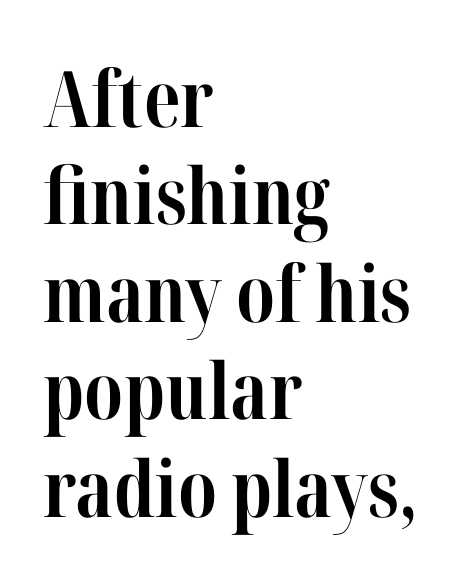
The image shows 78 px bold, condensed serif type, upright; set left-aligned, normal line spacing (1.25x), normal letter spacing, not underlined; high stroke contrast and a medium x-height.
